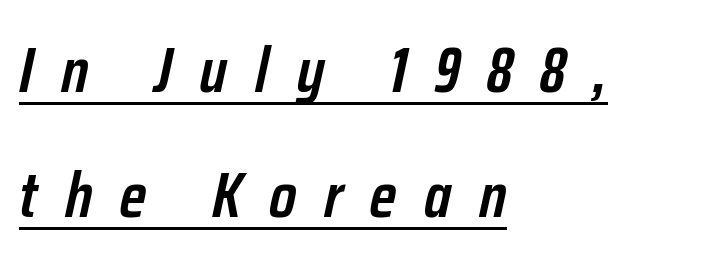
The image shows 64 px semibold, condensed type, italic (leaning right); set left-aligned, loose line spacing (1.96x), unusually wide letter spacing (+0.43 em), underlined; low stroke contrast and a medium x-height.
